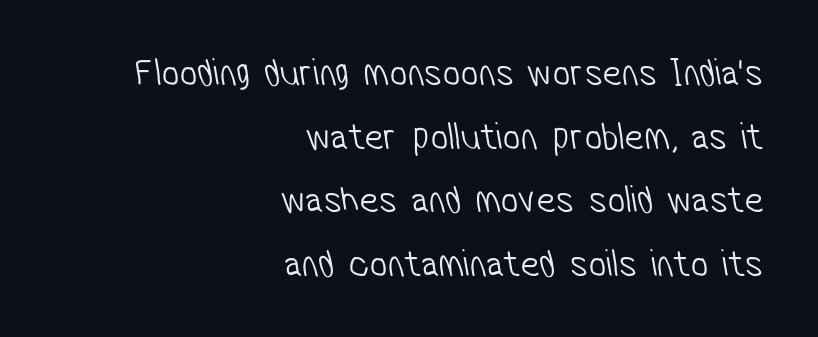
Standard letterfit; no display-style spreading of the glyphs. A bare baseline throughout the passage. The lines are quadded right. Rows of type keep a routine distance in the vertical direction. Classification — sans serif.
